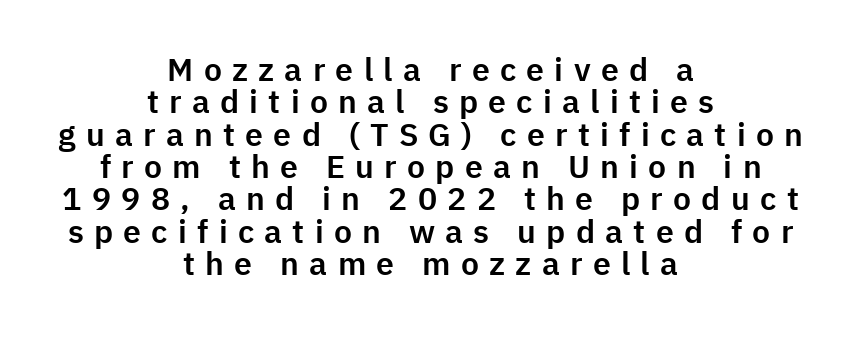
{"serif": "no", "italic": "no", "width": "normal", "stroke_contrast": "low", "x_height": "medium", "monospaced": "no", "underline": "no", "align": "center", "line_spacing": "tight", "line_spacing_ratio": 1.01, "letter_spacing": "wide", "letter_spacing_em": 0.32, "glyph_px": 32}
